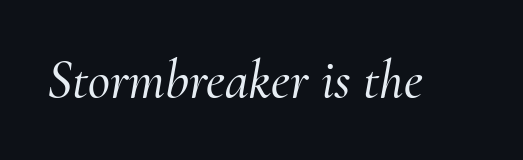
{"serif": "yes", "italic": "yes", "lean": "right", "slant_degrees": 10, "width": "normal", "stroke_contrast": "medium", "x_height": "small", "monospaced": "no", "underline": "no", "letter_spacing": "normal", "letter_spacing_em": 0.0, "glyph_px": 54}
